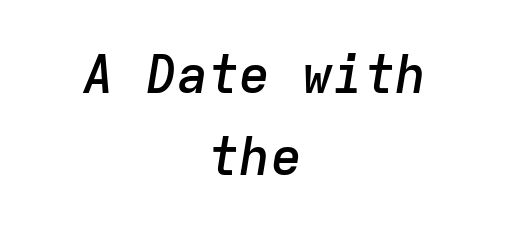
Q: Is the text bold? A: Semi-bold.
Q: Is the text italic (slanted)? A: Yes, it leans right by about 9 degrees.
Q: Is the text underlined? A: No.
Q: How is the paragraph aligned? A: Centered.
Q: Is the spacing between letters normal or unusually wide? A: Normal.
Q: Is the spacing between lines tight, normal or loose? A: Normal.
Q: Width (condensed, normal, or wide)? A: Normal.
Q: Stroke contrast? A: Low.
Q: x-height? A: Medium.
Q: Monospaced? A: Yes.
